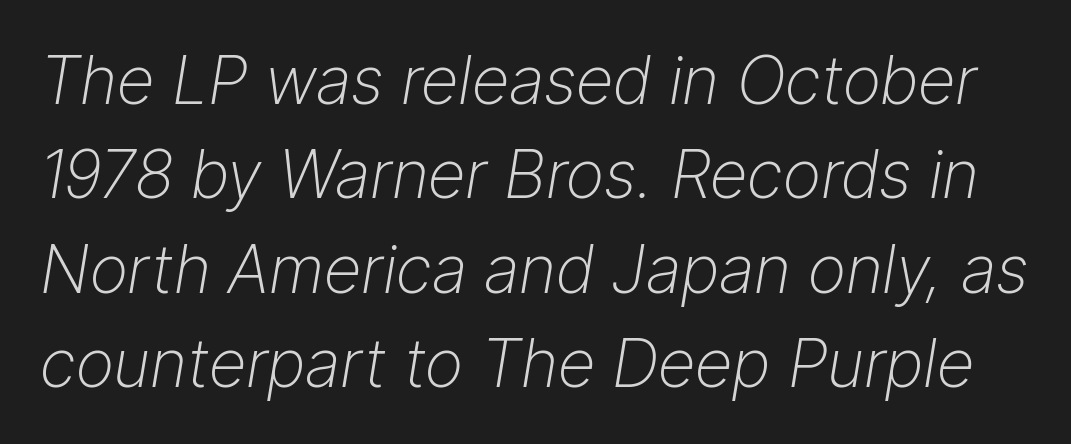
The image shows 66 px light type, italic (leaning right); set normal line spacing (1.43x), normal letter spacing, not underlined; low stroke contrast and a medium x-height.
